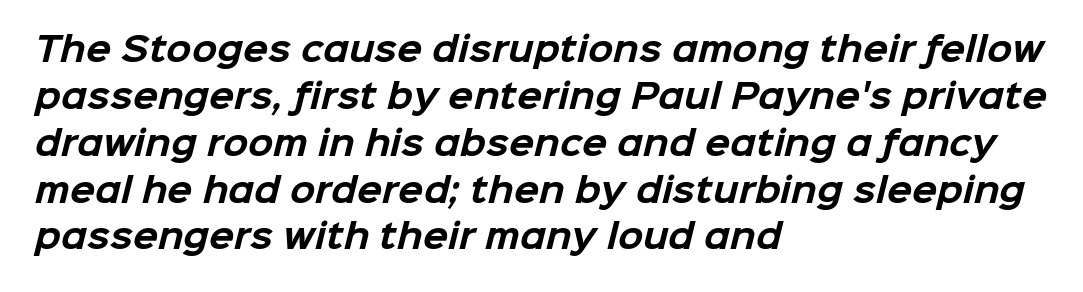
Q: Is the text bold? A: Yes.
Q: Is the typeface a serif or a sans-serif typeface? A: Sans-serif.
Q: Is the text underlined? A: No.
Q: How is the paragraph aligned? A: Left-aligned.
Q: Is the spacing between letters normal or unusually wide? A: Normal.
Q: Is the spacing between lines tight, normal or loose? A: Normal.
Q: Width (condensed, normal, or wide)? A: Normal.
Q: Stroke contrast? A: Low.
Q: x-height? A: Medium.
Q: Monospaced? A: No.
